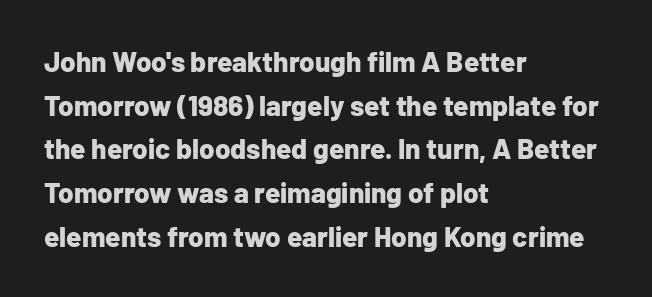
{"serif": "no", "italic": "no", "bold": "yes", "weight": "bold", "width": "normal", "stroke_contrast": "low", "x_height": "medium", "monospaced": "no", "underline": "no", "align": "left", "line_spacing": "normal", "line_spacing_ratio": 1.56, "letter_spacing": "normal", "letter_spacing_em": 0.0, "glyph_px": 28}
